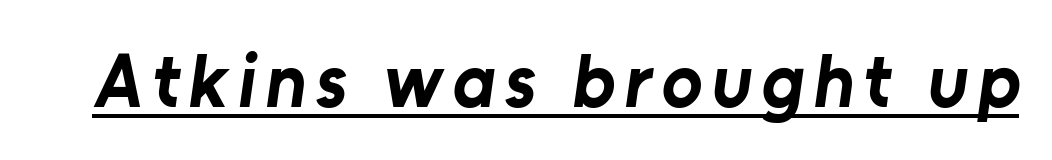
The image shows 76 px bold sans-serif type; set underlined; low stroke contrast and a medium x-height.
